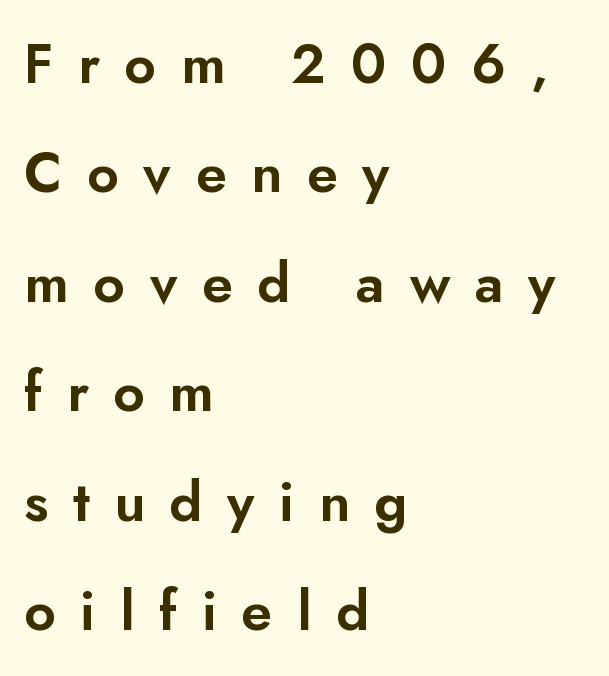
{"serif": "no", "italic": "no", "width": "normal", "stroke_contrast": "low", "x_height": "small", "monospaced": "no", "underline": "no", "align": "left", "line_spacing": "loose", "line_spacing_ratio": 1.99, "letter_spacing": "wide", "letter_spacing_em": 0.45, "glyph_px": 55}
